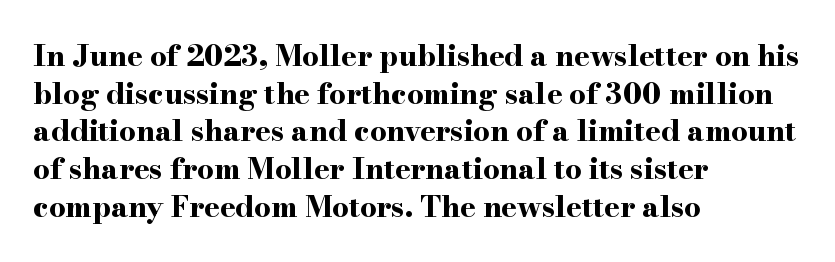
The image shows 29 px bold, wide serif type, upright; set left-aligned, normal line spacing (1.3x), normal letter spacing, not underlined; high stroke contrast and a small x-height.
